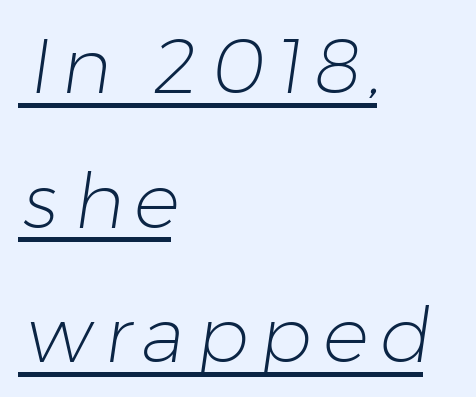
The image shows 77 px light sans-serif type; set left-aligned, line spacing 1.75x, underlined; low stroke contrast and a medium x-height.
